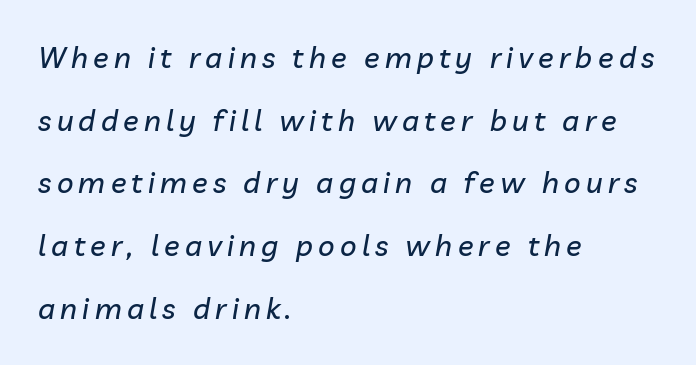
{"italic": "yes", "lean": "right", "slant_degrees": 10, "width": "normal", "stroke_contrast": "low", "x_height": "medium", "monospaced": "no", "underline": "no", "align": "left", "line_spacing": "loose", "line_spacing_ratio": 2.16, "glyph_px": 29}
